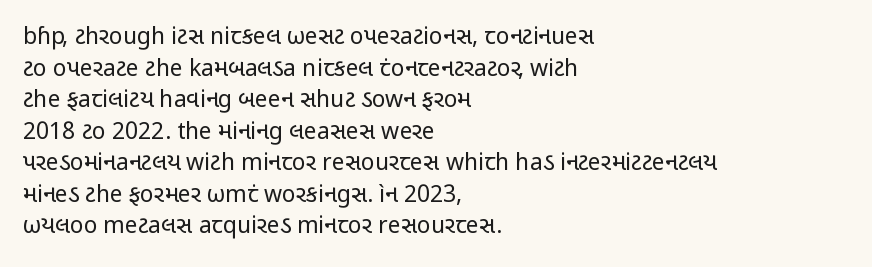
Q: Is the text bold? A: No.
Q: Is the text italic (slanted)? A: No, it is upright.
Q: Is the text underlined? A: No.
Q: How is the paragraph aligned? A: Left-aligned.
Q: Is the spacing between letters normal or unusually wide? A: Normal.
Q: Is the spacing between lines tight, normal or loose? A: Normal.
